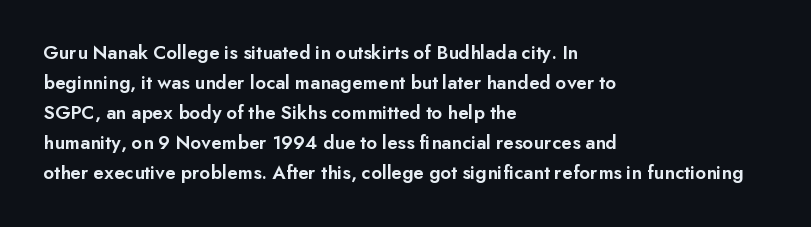
{"italic": "no", "bold": "semi", "underline": "no", "align": "left", "line_spacing": "normal", "line_spacing_ratio": 1.5, "letter_spacing": "normal", "letter_spacing_em": 0.0, "glyph_px": 20}
